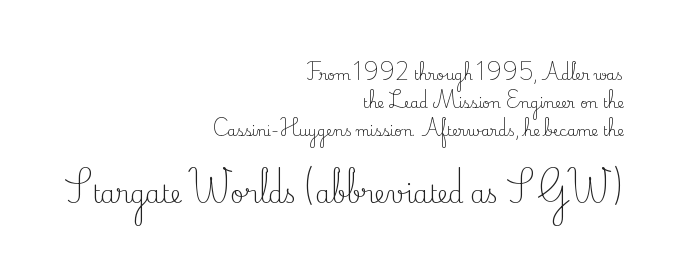
Q: Is the text bold? A: No.
Q: Is the text italic (slanted)? A: No, it is upright.
Q: Is the text underlined? A: No.
Q: How is the paragraph aligned? A: Right-aligned.
Q: Is the spacing between letters normal or unusually wide? A: Normal.
Q: Is the spacing between lines tight, normal or loose? A: Loose.
Q: Which block of text is set in a larger size, the first (top) or the second (bottom)? A: The second (bottom) one.
